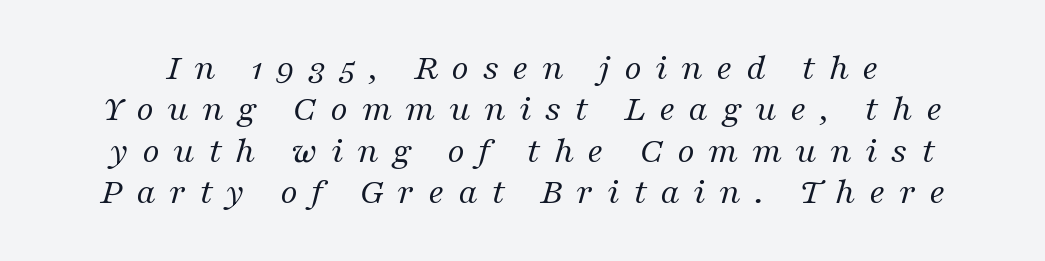
Loose tracking; the words dissolve into strings of separated letters. The face looks like a standard text weight, possibly lighter. Examine the stroke ends and you'll spot serifs. The foot of each line stays bare and open.
